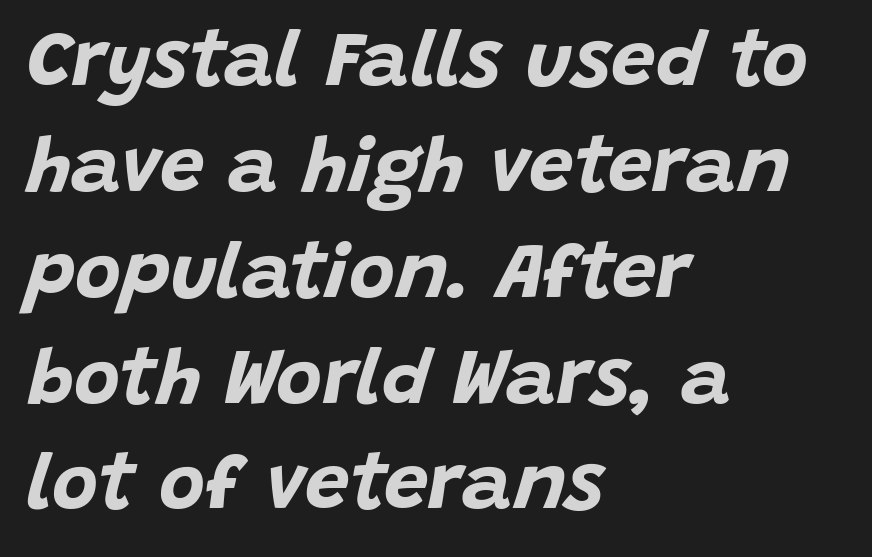
The image shows 79 px bold type, italic (leaning right); set left-aligned, normal line spacing (1.34x), normal letter spacing, not underlined; low stroke contrast and a large x-height.
